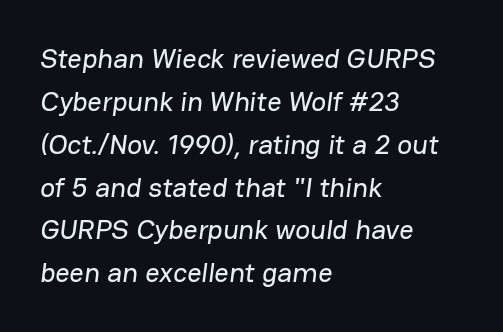
Varying glyph widths throughout — classic text-font behaviour. Glyph-to-glyph distance matches everyday printed text. A bare baseline throughout the passage. Regarding leading, the lines here are spaced in the standard way.
